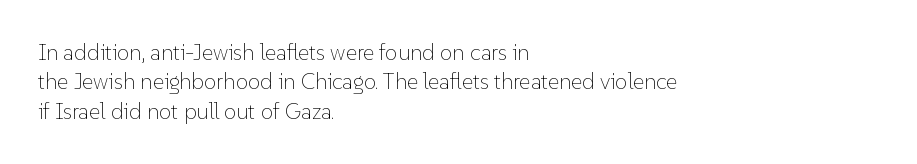
Caption: face not bold, strokes unweighted. Whoever set this chose a conventional vertical rhythm. This sample uses plain, unmodified letter spacing. The lettering stays uniformly vertical, giving the passage a roman look. Rule under the text: the space is simply empty.
